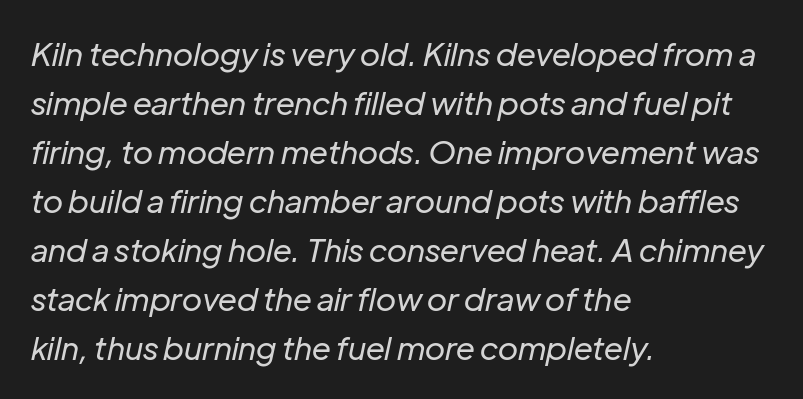
Weight: in the light-to-regular range. In terms of leading, this rendering sits right in the middle. The face used here is proportionally spaced, like ordinary book or web type. The gaps between neighbouring characters are ordinary and unremarkable.
